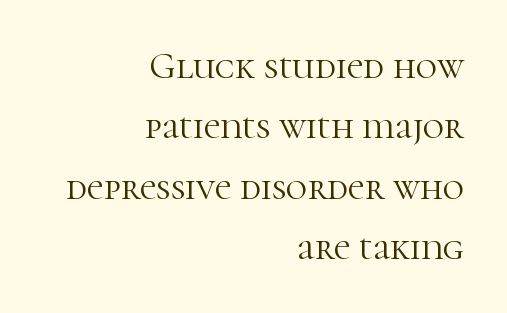
Q: Is the text bold? A: No.
Q: Is the text italic (slanted)? A: No, it is upright.
Q: Is the typeface a serif or a sans-serif typeface? A: Serif.
Q: Is the text underlined? A: No.
Q: How is the paragraph aligned? A: Right-aligned.
Q: Is the spacing between letters normal or unusually wide? A: Normal.
Q: Is the spacing between lines tight, normal or loose? A: Normal.
Q: Width (condensed, normal, or wide)? A: Normal.
Q: Stroke contrast? A: High.
Q: x-height? A: Medium.
Q: Monospaced? A: No.
